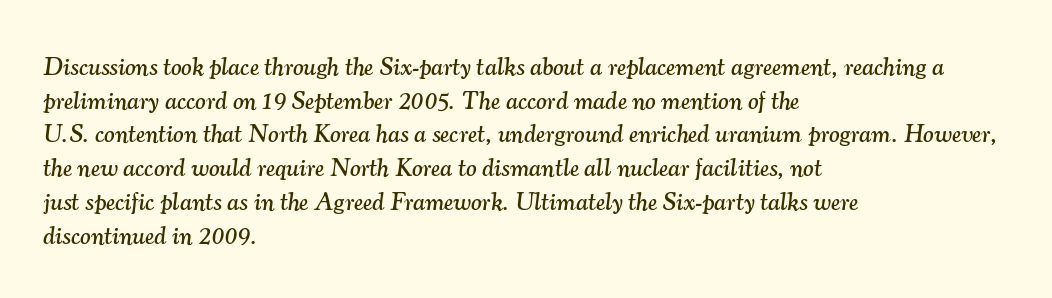
There's an unmistakable incline to the writing here. Rule under the text: the space is simply empty. Normally led — the rows are evenly, conventionally spaced. The rendering keeps characters at their native spacing. If you drew a ruler down the left edge, every line would touch it.
